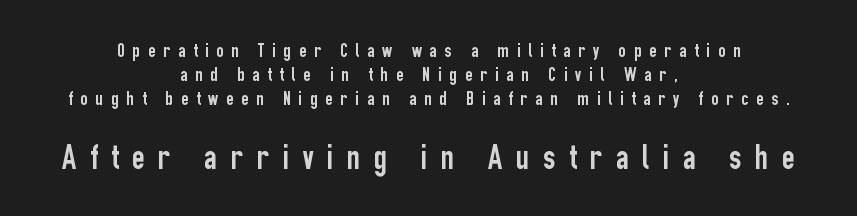
The image shows 35 px condensed sans-serif type, upright; set centered, line spacing 1.2x, unusually wide letter spacing (+0.39 em), not underlined; the second (bottom) block is 1.75x larger; low stroke contrast and a medium x-height.
